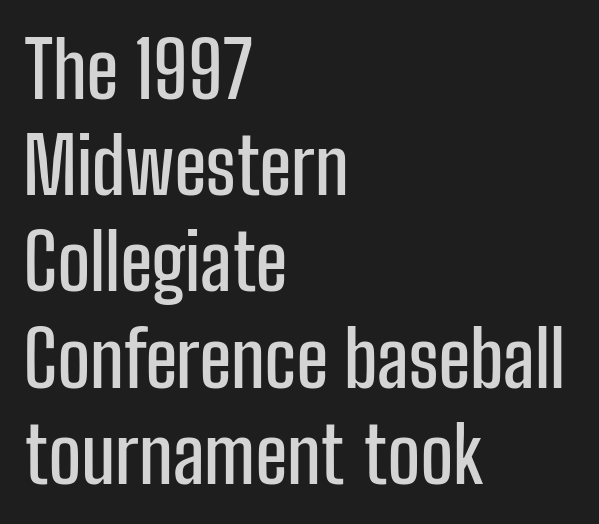
{"serif": "no", "italic": "no", "width": "condensed", "stroke_contrast": "low", "x_height": "medium", "monospaced": "no", "underline": "no", "align": "left", "line_spacing": "normal", "line_spacing_ratio": 1.25, "letter_spacing": "normal", "letter_spacing_em": 0.0, "glyph_px": 77}
